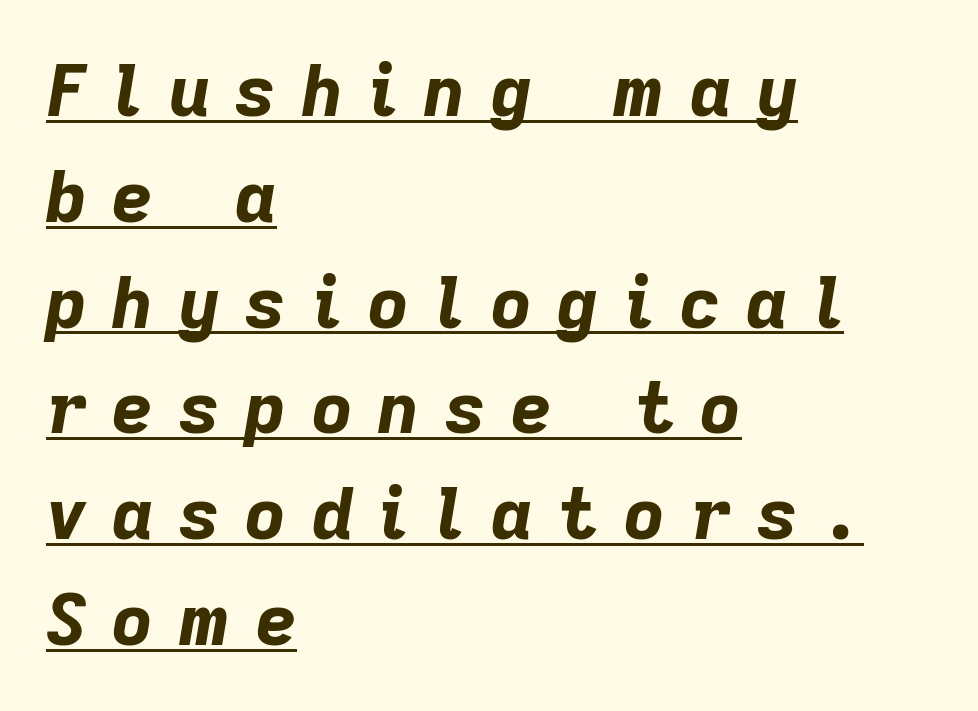
Evenly set lines give the paragraph a standard silhouette. The rendered words wear a rule along their underside. Slanted lettering throughout. Students, this is bold: see how much ink each stroke carries.
